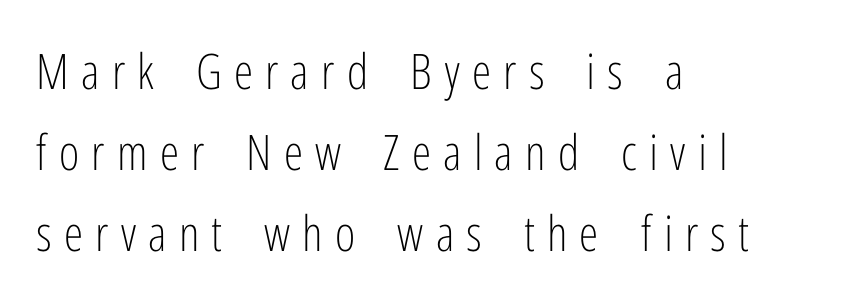
The image shows 49 px light, condensed sans-serif type, upright; set left-aligned, normal line spacing (1.65x), unusually wide letter spacing (+0.25 em), not underlined; low stroke contrast and a medium x-height.
